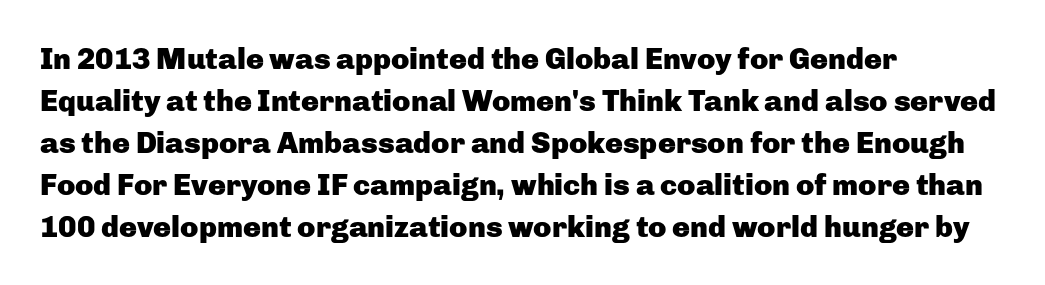
The typesetter chose a ragged-right arrangement here. Set as a true bold cut, around the 700 mark. Characters follow at the spacing the type designer built in. Looks like regular typesetting: each glyph gets only the width it needs. No feet cap the strokes, marking this as sans-serif type.
